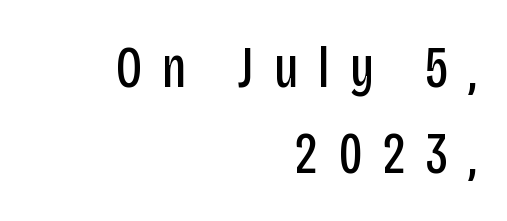
{"serif": "no", "italic": "no", "bold": "no", "weight": "regular", "width": "condensed", "stroke_contrast": "low", "x_height": "large", "monospaced": "no", "underline": "no", "align": "right", "line_spacing": "normal", "line_spacing_ratio": 1.45, "letter_spacing": "wide", "letter_spacing_em": 0.34, "glyph_px": 59}
